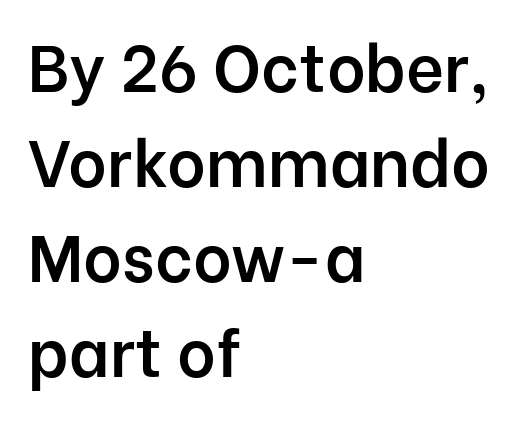
The face used here is proportionally spaced, like ordinary book or web type. Default kerning and tracking; the words read as compact shapes. Classification — sans serif. The passage shown stacks its lines at a standard gap. Where is the straight margin? On the left. Notice how the stems are strictly vertical — no italics here.
